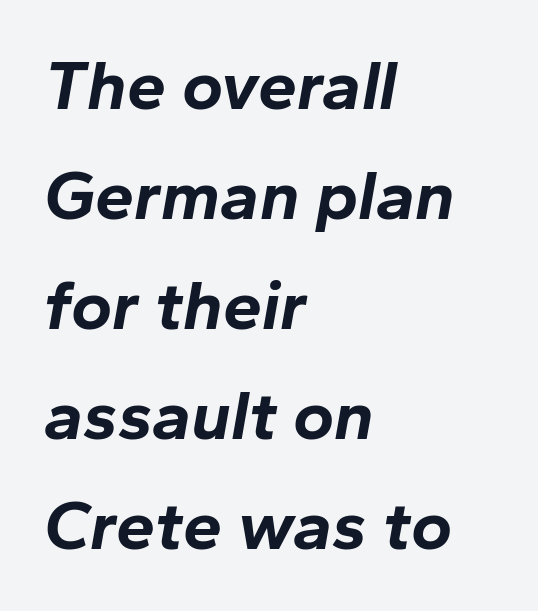
{"italic": "yes", "lean": "right", "slant_degrees": 10, "bold": "yes", "weight": "bold", "width": "normal", "stroke_contrast": "low", "x_height": "medium", "monospaced": "no", "underline": "no", "align": "left", "line_spacing": "normal", "line_spacing_ratio": 1.57, "letter_spacing": "normal", "letter_spacing_em": 0.0, "glyph_px": 70}
